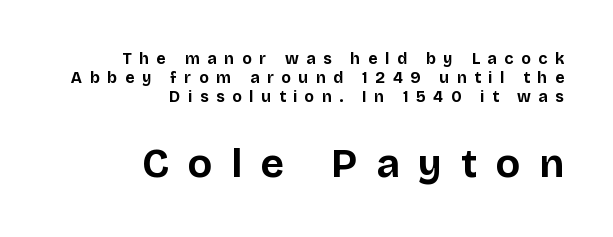
Q: Is the text bold? A: Yes.
Q: Is the text italic (slanted)? A: No, it is upright.
Q: Is the typeface a serif or a sans-serif typeface? A: Sans-serif.
Q: Is the text underlined? A: No.
Q: How is the paragraph aligned? A: Right-aligned.
Q: Is the spacing between letters normal or unusually wide? A: Unusually wide.
Q: Which block of text is set in a larger size, the first (top) or the second (bottom)? A: The second (bottom) one.
Q: Width (condensed, normal, or wide)? A: Normal.
Q: Stroke contrast? A: Low.
Q: x-height? A: Large.
Q: Monospaced? A: No.
